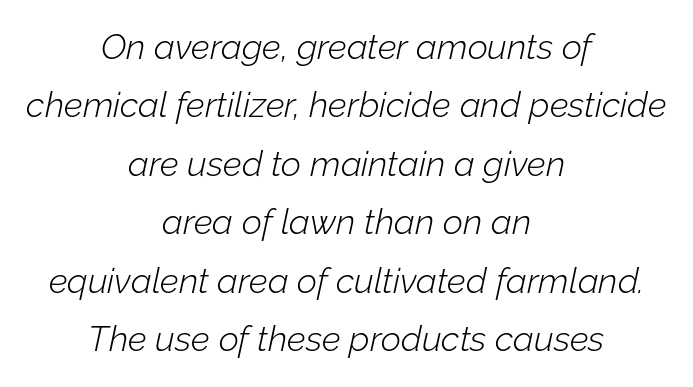
Vertically, the passage feels balanced, rows spaced as you'd expect. Nothing heavy about these letters — not bold at all. The string is rendered with underlining switched off. Proportional: the letters do not fall into vertical columns. Emphasis-style slanted type is in use.
